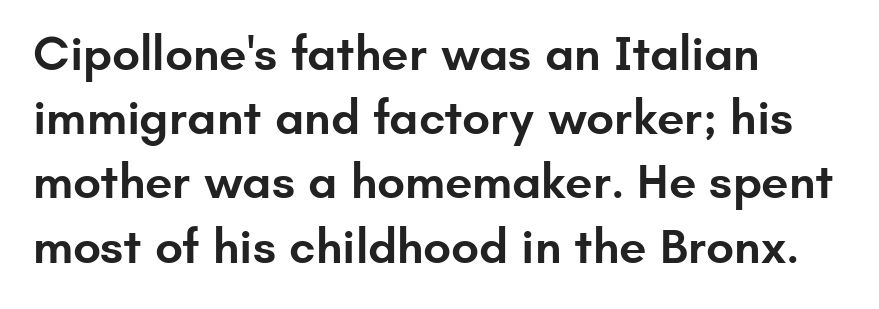
The image shows 49 px semibold sans-serif type, upright; set left-aligned, normal line spacing (1.31x), normal letter spacing, not underlined; low stroke contrast and a small x-height.
